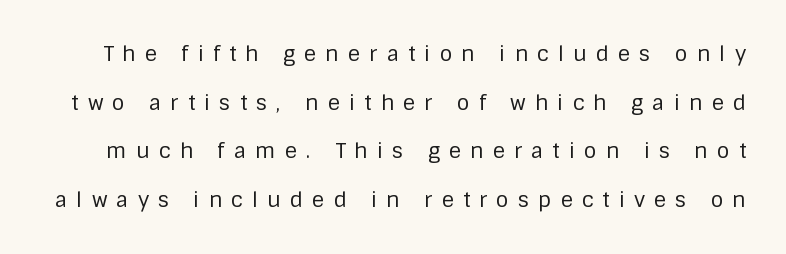
Leading is clearly above the norm, producing a sparse column. A bare baseline throughout the passage. The typeface has the unassuming heft of standard copy or less. The lettering stays uniformly vertical, giving the passage a roman look. The horizontal fit of the characters is loose and conspicuously gappy.
